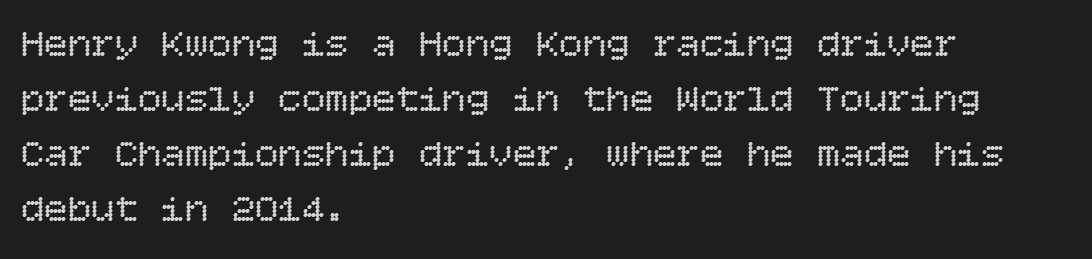
The line-height multiplier appears to be the usual default. Each stroke keeps to a modest, everyday thickness or less. Every character sits straight up, as roman type does. This rendering leaves character spacing at its baseline value.
